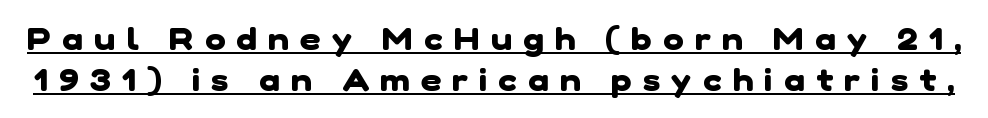
Q: Is the text bold? A: Yes.
Q: Is the typeface a serif or a sans-serif typeface? A: Sans-serif.
Q: Is the text underlined? A: Yes.
Q: Is the spacing between letters normal or unusually wide? A: Unusually wide.
Q: Is the spacing between lines tight, normal or loose? A: Normal.
Q: Width (condensed, normal, or wide)? A: Normal.
Q: Stroke contrast? A: Low.
Q: x-height? A: Medium.
Q: Monospaced? A: No.
